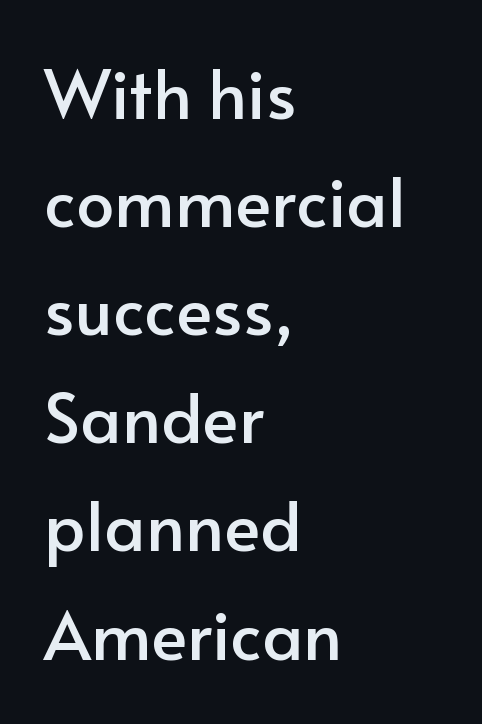
The image shows 68 px sans-serif type, upright; set left-aligned, normal line spacing (1.59x), normal letter spacing, not underlined; low stroke contrast and a small x-height.
